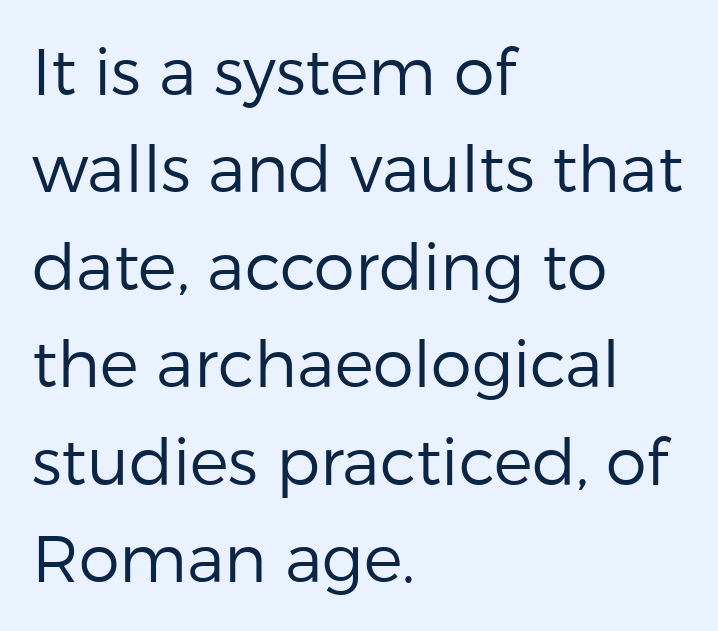
Q: Is the text bold? A: No.
Q: Is the text italic (slanted)? A: No, it is upright.
Q: Is the typeface a serif or a sans-serif typeface? A: Sans-serif.
Q: Is the text underlined? A: No.
Q: How is the paragraph aligned? A: Left-aligned.
Q: Is the spacing between letters normal or unusually wide? A: Normal.
Q: Is the spacing between lines tight, normal or loose? A: Normal.
Q: Width (condensed, normal, or wide)? A: Normal.
Q: Stroke contrast? A: Low.
Q: x-height? A: Medium.
Q: Monospaced? A: No.
